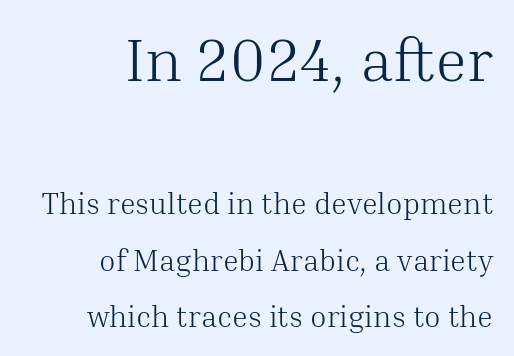
{"serif": "yes", "italic": "no", "bold": "no", "weight": "light", "width": "normal", "stroke_contrast": "medium", "x_height": "medium", "monospaced": "no", "underline": "no", "align": "right", "line_spacing_ratio": 1.88, "letter_spacing": "normal", "letter_spacing_em": 0.0, "larger_block": "first", "size_ratio": 2.03, "glyph_px": 61}
